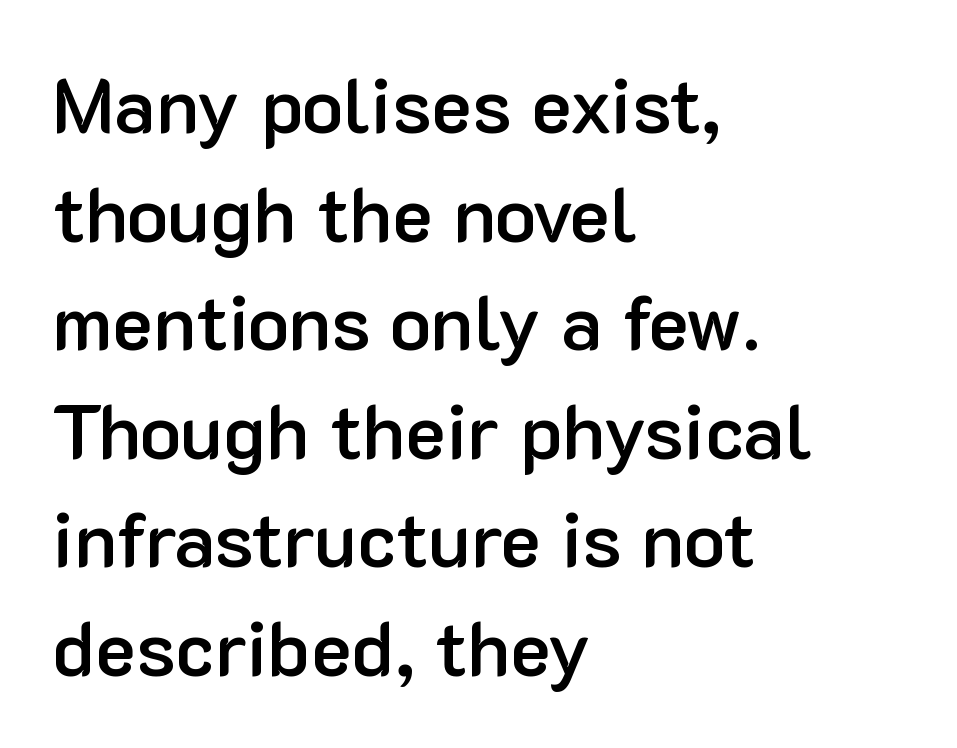
{"serif": "no", "italic": "no", "bold": "semi", "weight": "semibold", "width": "normal", "stroke_contrast": "low", "x_height": "medium", "monospaced": "no", "underline": "no", "align": "left", "line_spacing": "normal", "line_spacing_ratio": 1.41, "letter_spacing": "normal", "letter_spacing_em": 0.0, "glyph_px": 77}
